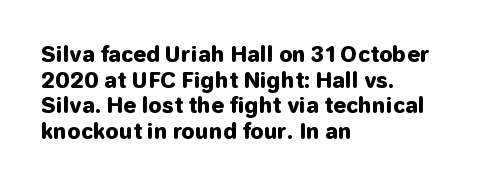
Q: Is the text bold? A: Yes.
Q: Is the text italic (slanted)? A: No, it is upright.
Q: Is the text underlined? A: No.
Q: How is the paragraph aligned? A: Left-aligned.
Q: Is the spacing between letters normal or unusually wide? A: Normal.
